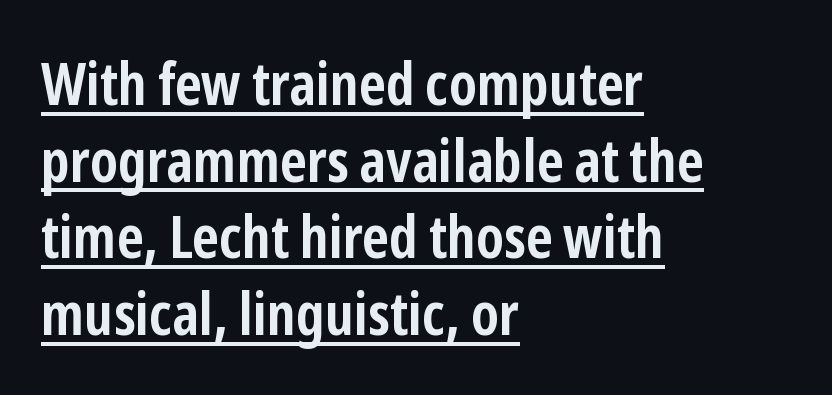
The image shows 59 px semibold, condensed sans-serif type, upright; set left-aligned, normal line spacing (1.3x), normal letter spacing, underlined; low stroke contrast and a medium x-height.
